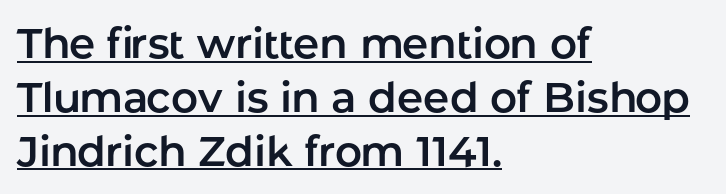
{"serif": "no", "italic": "no", "width": "normal", "stroke_contrast": "low", "x_height": "medium", "monospaced": "no", "underline": "yes", "align": "left", "line_spacing": "normal", "line_spacing_ratio": 1.28, "letter_spacing": "normal", "letter_spacing_em": 0.0, "glyph_px": 42}
